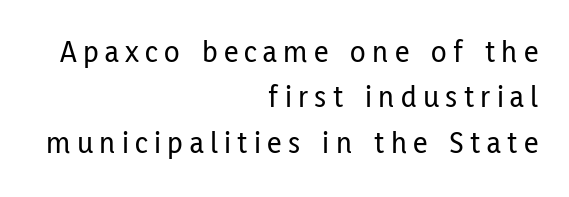
Q: Is the text italic (slanted)? A: No, it is upright.
Q: Is the typeface a serif or a sans-serif typeface? A: Sans-serif.
Q: Is the text underlined? A: No.
Q: How is the paragraph aligned? A: Right-aligned.
Q: Is the spacing between letters normal or unusually wide? A: Unusually wide.
Q: Is the spacing between lines tight, normal or loose? A: Normal.
Q: Width (condensed, normal, or wide)? A: Condensed.
Q: Stroke contrast? A: Low.
Q: x-height? A: Medium.
Q: Monospaced? A: No.
